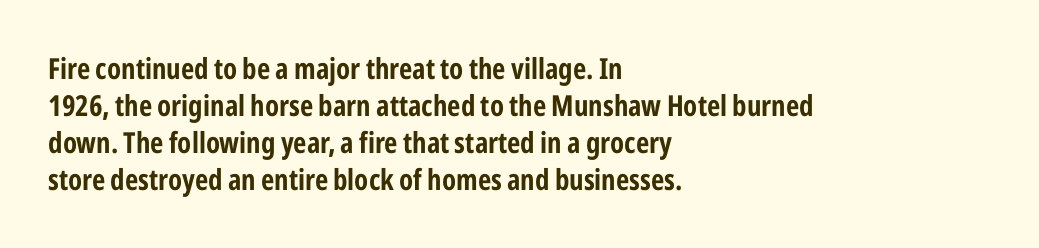
The gaps between neighbouring characters are ordinary and unremarkable. Students, observe: this is what conventionally led text looks like. The text block is weighted toward the left margin, trailing off unevenly rightward. Anything drawn beneath the words? Only blank space. Proportional: the letters do not fall into vertical columns.
